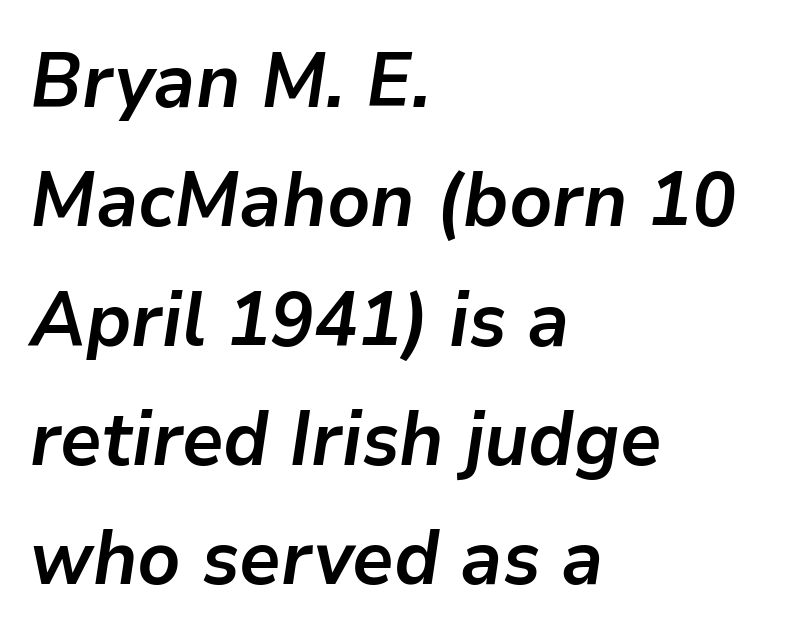
The image shows 76 px semibold type, italic (leaning right); set left-aligned, normal line spacing (1.57x), normal letter spacing, not underlined; low stroke contrast and a medium x-height.
